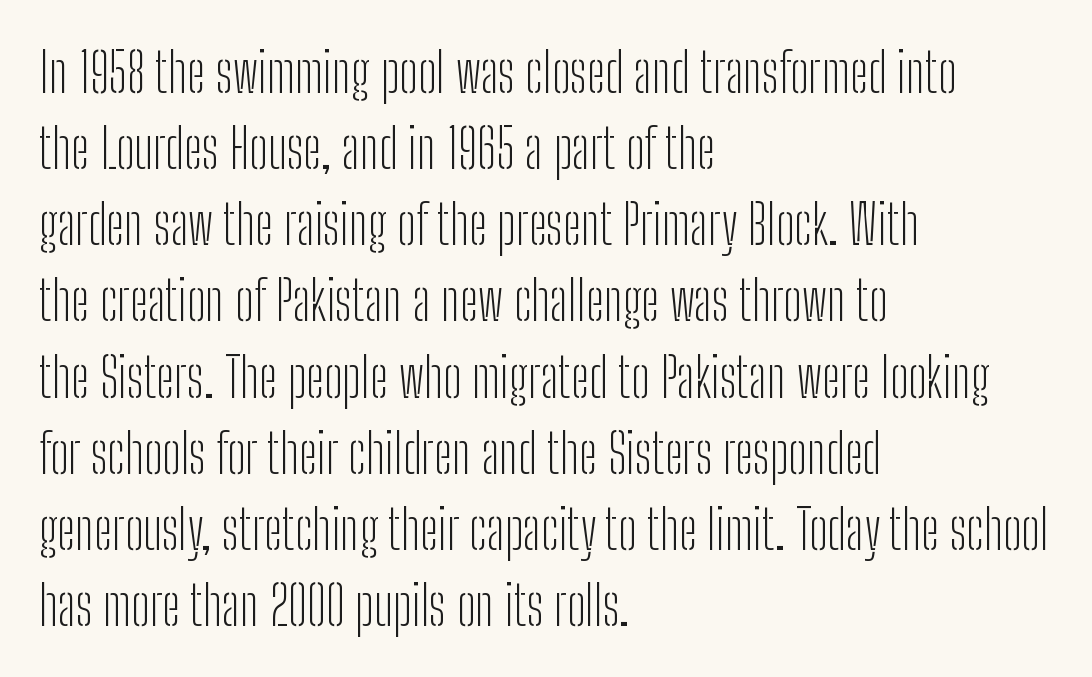
{"serif": "no", "italic": "no", "bold": "no", "weight": "light", "width": "condensed", "stroke_contrast": "low", "x_height": "medium", "monospaced": "no", "underline": "no", "align": "left", "line_spacing": "normal", "line_spacing_ratio": 1.41, "letter_spacing": "normal", "letter_spacing_em": 0.0, "glyph_px": 54}
